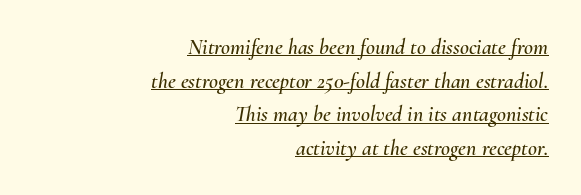
Q: Is the text italic (slanted)? A: Yes, it leans right by about 10 degrees.
Q: Is the text underlined? A: Yes.
Q: How is the paragraph aligned? A: Right-aligned.
Q: Is the spacing between letters normal or unusually wide? A: Normal.
Q: Is the spacing between lines tight, normal or loose? A: Normal.
